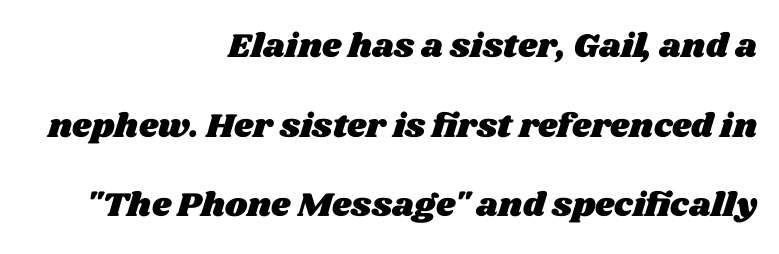
The image shows 34 px wide type; set right-aligned, loose line spacing (2.34x), normal letter spacing, not underlined; medium stroke contrast and a large x-height.
